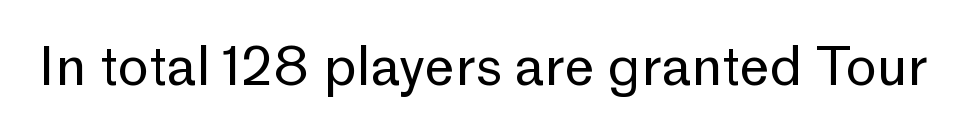
The image shows 53 px regular-weight sans-serif type, upright; set normal letter spacing, not underlined; low stroke contrast and a medium x-height.
